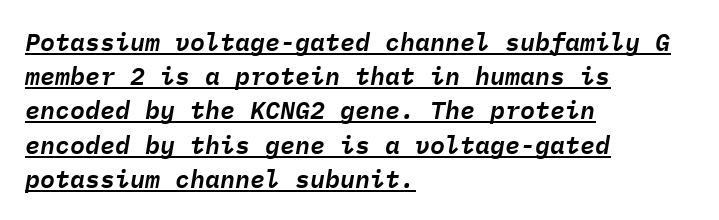
Q: Is the text italic (slanted)? A: Yes, it leans right by about 9 degrees.
Q: Is the text underlined? A: Yes.
Q: How is the paragraph aligned? A: Left-aligned.
Q: Is the spacing between letters normal or unusually wide? A: Normal.
Q: Is the spacing between lines tight, normal or loose? A: Normal.
